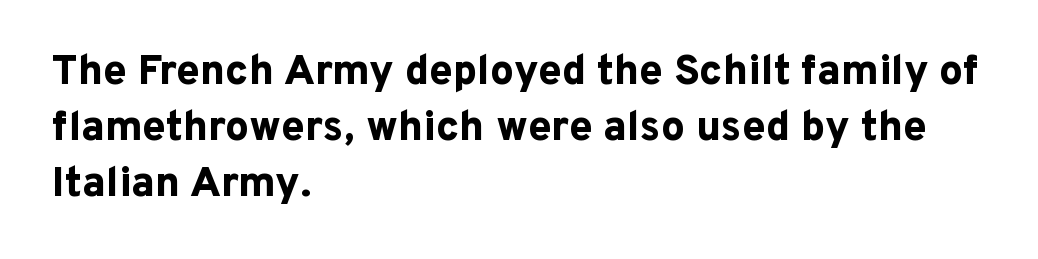
The image shows 42 px bold sans-serif type, upright; set left-aligned, normal line spacing (1.33x), normal letter spacing, not underlined; low stroke contrast and a medium x-height.
